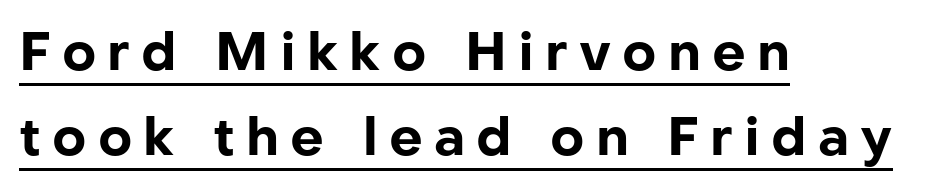
{"serif": "no", "italic": "no", "bold": "yes", "weight": "bold", "width": "normal", "stroke_contrast": "low", "x_height": "medium", "monospaced": "no", "underline": "yes", "align": "left", "line_spacing": "normal", "line_spacing_ratio": 1.61, "letter_spacing": "wide", "letter_spacing_em": 0.21, "glyph_px": 53}
